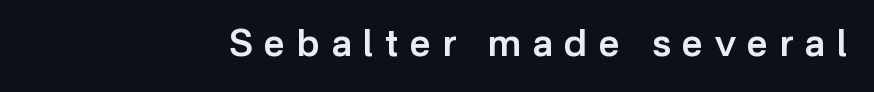
The string is rendered with underlining switched off. Serif or sans? Sans — the stroke terminals are bare. This is moderately heavy type, rendered in semibold. You could not count columns in this text — the font is proportionally spaced. Characters remain perfectly vertical along every line.
